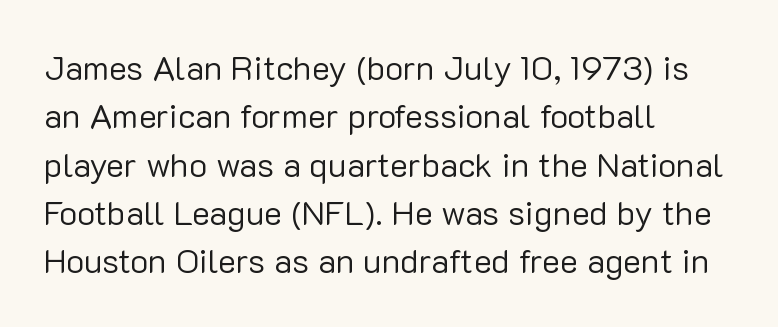
The image shows 34 px regular-weight sans-serif type, upright; set left-aligned, normal line spacing (1.42x), normal letter spacing, not underlined; low stroke contrast and a medium x-height.
